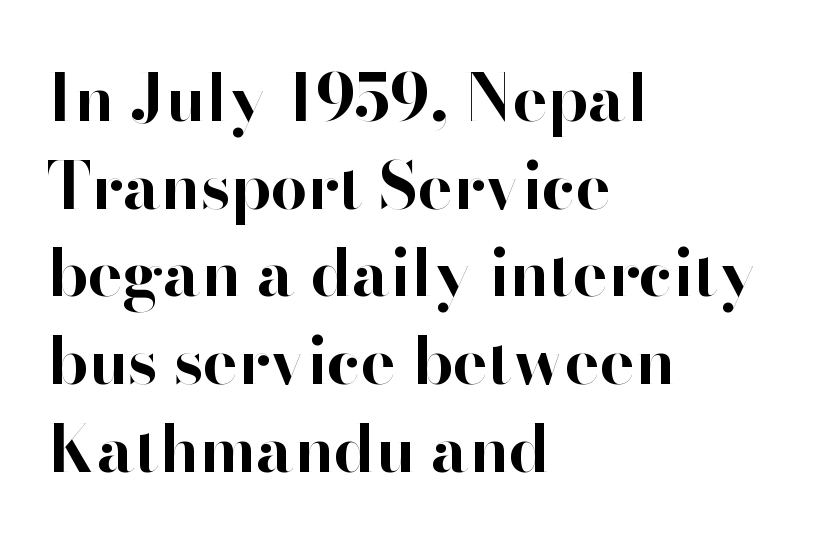
Visually the block forms a straight wall on the left and a jagged coastline on the right. Notice how thick the strokes are: this is what a full bold looks like. The font family rendered here belongs to the sans-serif group. Short note: letters normally spaced. Descenders hang freely into open space.
